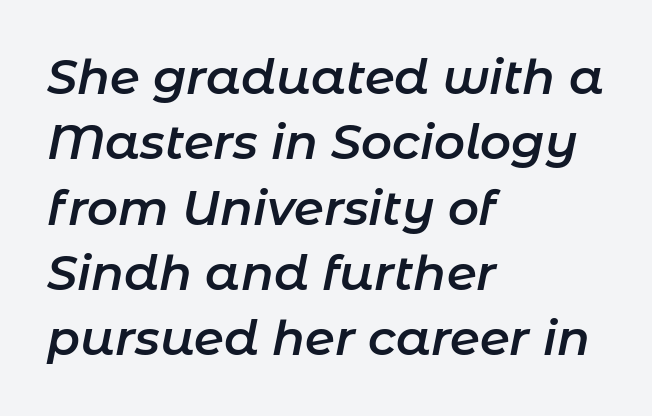
The image shows 48 px semibold type, italic (leaning right); set left-aligned, normal line spacing (1.36x), normal letter spacing, not underlined; low stroke contrast and a medium x-height.
